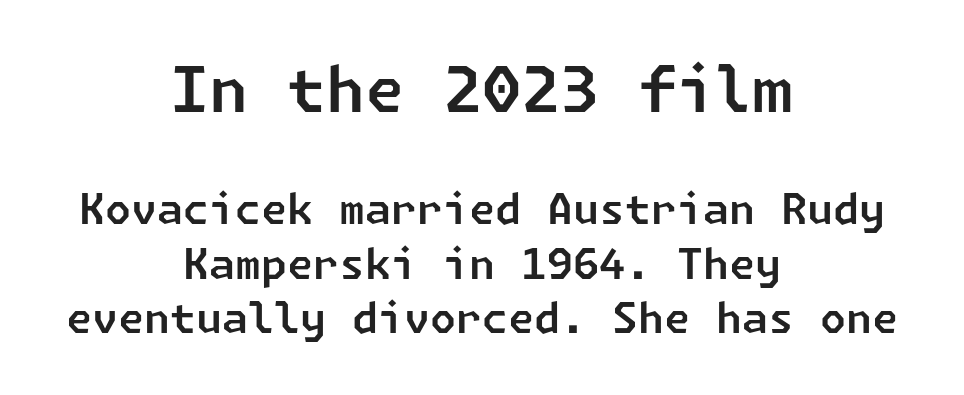
Reading down the block, each line starts at a different indent, mirrored at its end. Leading: standard. The face used here is a sans, in the tradition of grotesques and geometrics. Here the glyphs are tracked normally, forming tight word shapes. Rule under the text: the space is simply empty. The letters in the upper block stand taller than those in the block below.
